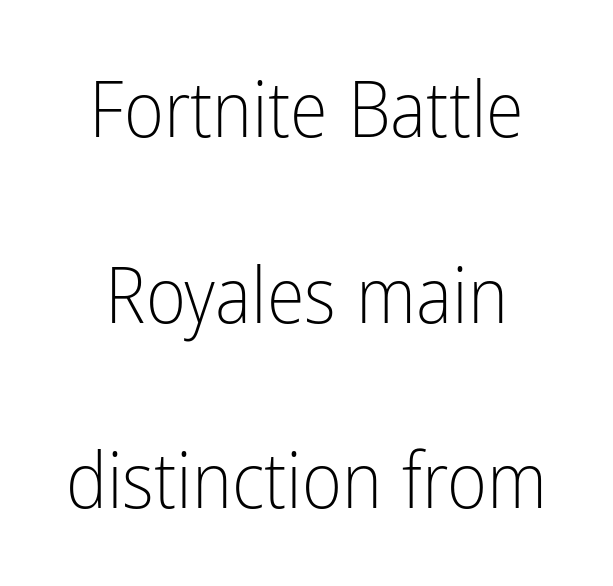
The image shows 77 px light, condensed sans-serif type, upright; set loose line spacing (2.41x), normal letter spacing, not underlined; low stroke contrast and a medium x-height.
